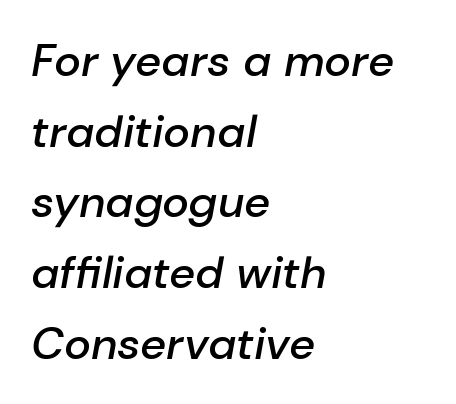
{"italic": "yes", "lean": "right", "slant_degrees": 10, "bold": "semi", "weight": "semibold", "width": "normal", "stroke_contrast": "low", "x_height": "medium", "monospaced": "no", "underline": "no", "align": "left", "line_spacing": "normal", "line_spacing_ratio": 1.57, "letter_spacing": "normal", "letter_spacing_em": 0.0, "glyph_px": 45}
